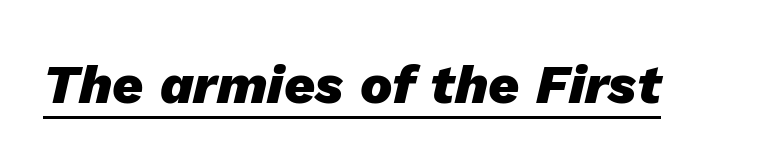
Q: Is the text bold? A: Yes.
Q: Is the text italic (slanted)? A: Yes, it leans right by about 13 degrees.
Q: Is the text underlined? A: Yes.
Q: Is the spacing between letters normal or unusually wide? A: Normal.
Q: Width (condensed, normal, or wide)? A: Normal.
Q: Stroke contrast? A: Low.
Q: x-height? A: Medium.
Q: Monospaced? A: No.
